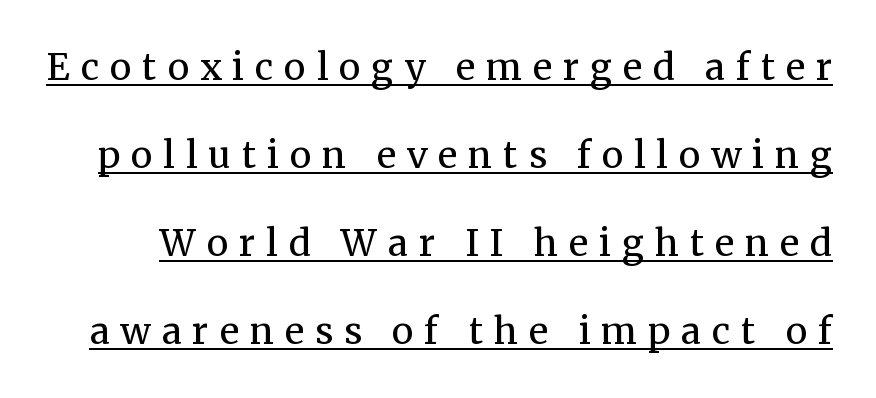
{"serif": "yes", "italic": "no", "bold": "no", "weight": "regular", "width": "normal", "stroke_contrast": "medium", "x_height": "medium", "monospaced": "no", "underline": "yes", "line_spacing": "loose", "line_spacing_ratio": 2.44, "letter_spacing": "wide", "letter_spacing_em": 0.31, "glyph_px": 36}
